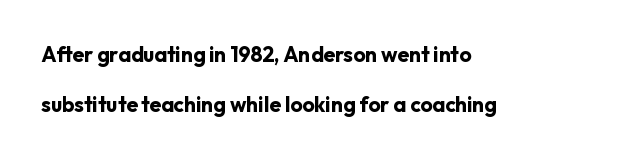
The image shows 21 px bold type, upright; set left-aligned, loose line spacing (2.36x), normal letter spacing, not underlined.
